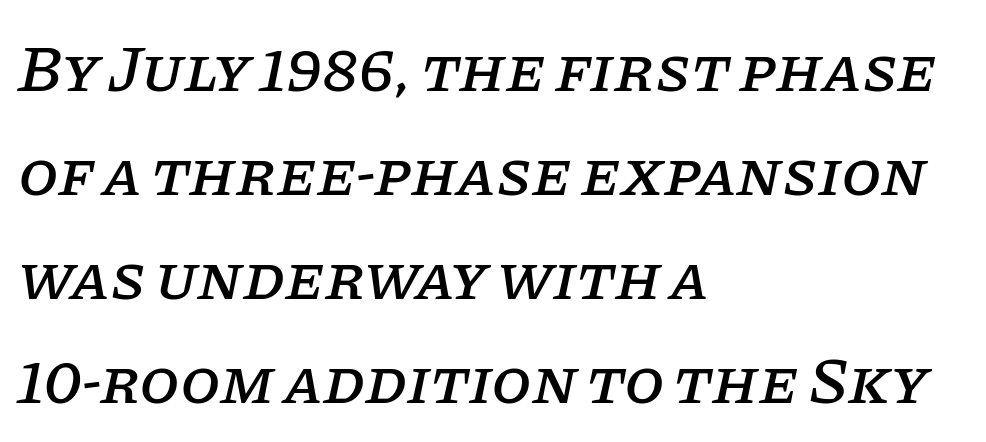
{"serif": "yes", "italic": "yes", "lean": "right", "slant_degrees": 11, "width": "normal", "stroke_contrast": "low", "x_height": "large", "monospaced": "no", "underline": "no", "align": "left", "line_spacing": "normal", "line_spacing_ratio": 1.6, "letter_spacing": "normal", "letter_spacing_em": 0.0, "glyph_px": 65}
